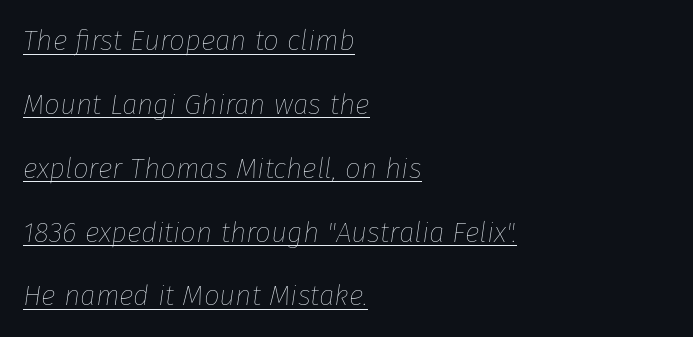
{"italic": "yes", "lean": "right", "slant_degrees": 8, "bold": "no", "weight": "thin", "width": "normal", "stroke_contrast": "low", "x_height": "medium", "monospaced": "no", "underline": "yes", "align": "left", "line_spacing": "loose", "line_spacing_ratio": 2.28, "letter_spacing": "normal", "letter_spacing_em": 0.0, "glyph_px": 28}
